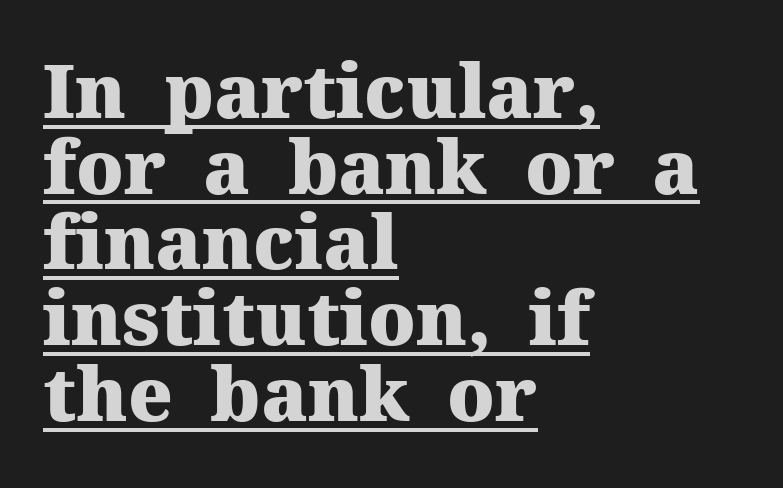
Q: Is the text bold? A: Yes.
Q: Is the text italic (slanted)? A: No, it is upright.
Q: Is the typeface a serif or a sans-serif typeface? A: Serif.
Q: Is the text underlined? A: Yes.
Q: How is the paragraph aligned? A: Left-aligned.
Q: Is the spacing between letters normal or unusually wide? A: Normal.
Q: Is the spacing between lines tight, normal or loose? A: Tight.
Q: Width (condensed, normal, or wide)? A: Normal.
Q: Stroke contrast? A: Medium.
Q: x-height? A: Medium.
Q: Monospaced? A: No.
